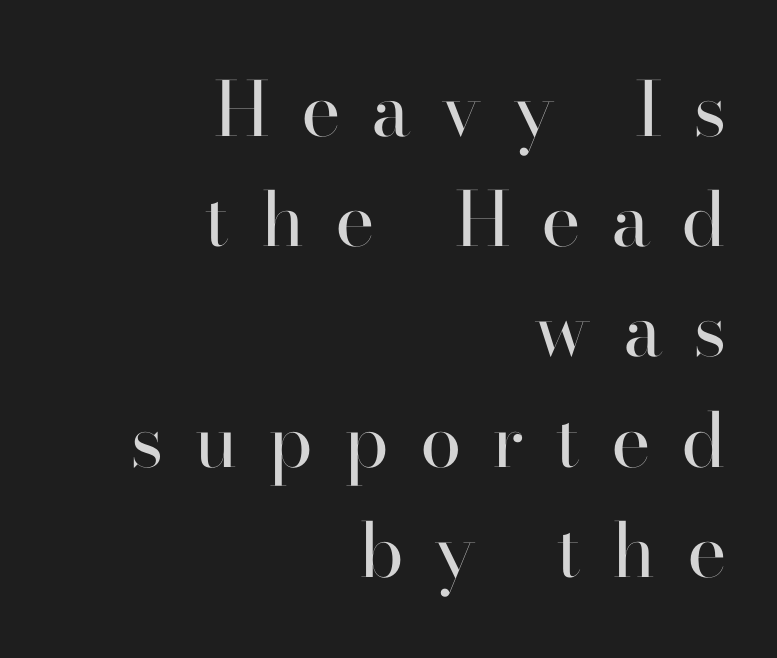
The image shows 75 px regular-weight serif type, upright; set right-aligned, normal line spacing (1.47x), unusually wide letter spacing (+0.41 em), not underlined; high stroke contrast and a small x-height.
